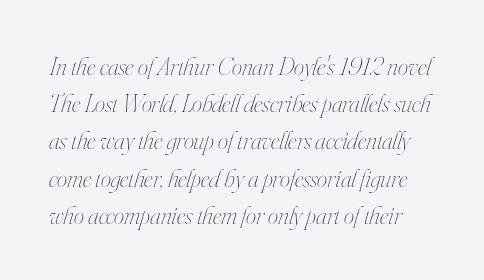
{"italic": "yes", "lean": "right", "slant_degrees": 16, "bold": "no", "underline": "no", "line_spacing": "normal", "line_spacing_ratio": 1.43, "letter_spacing": "normal", "letter_spacing_em": 0.0, "glyph_px": 26}
